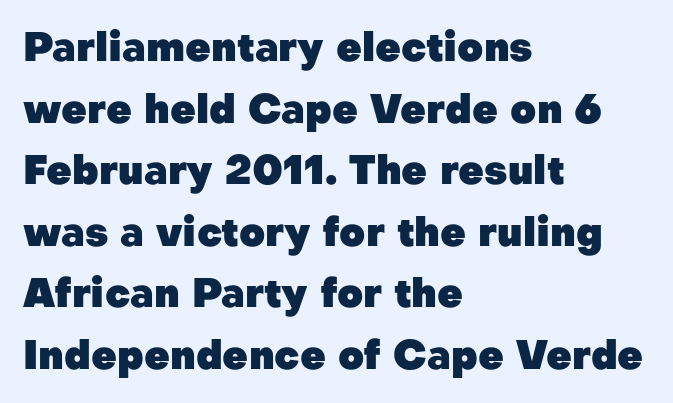
Q: Is the text bold? A: Yes.
Q: Is the text italic (slanted)? A: No, it is upright.
Q: Is the typeface a serif or a sans-serif typeface? A: Sans-serif.
Q: Is the text underlined? A: No.
Q: How is the paragraph aligned? A: Left-aligned.
Q: Is the spacing between letters normal or unusually wide? A: Normal.
Q: Is the spacing between lines tight, normal or loose? A: Normal.
Q: Width (condensed, normal, or wide)? A: Normal.
Q: Stroke contrast? A: Low.
Q: x-height? A: Medium.
Q: Monospaced? A: No.
